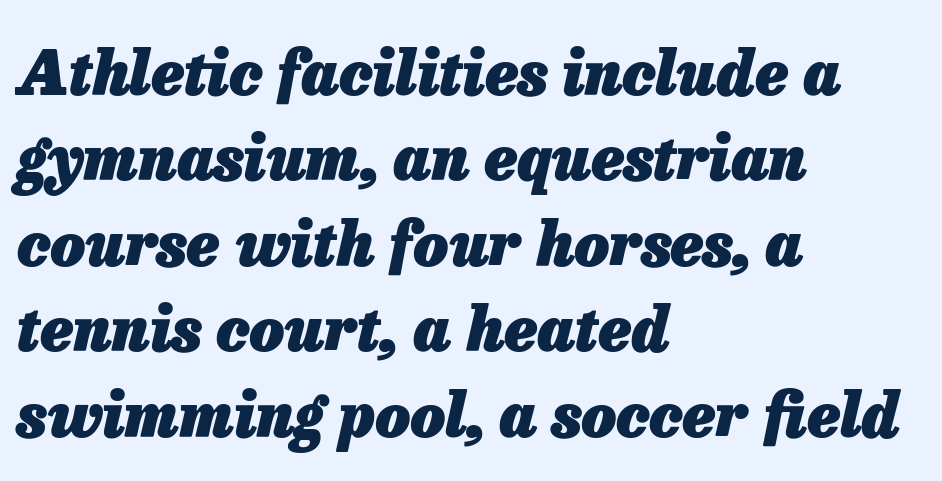
The image shows 61 px heavy type, italic (leaning right); set left-aligned, normal line spacing (1.4x), normal letter spacing, not underlined; low stroke contrast and a medium x-height.
